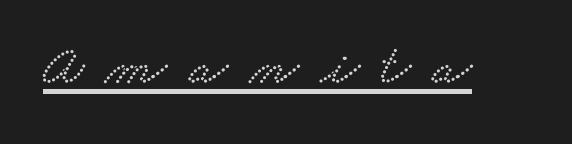
Honestly, the letter spacing is so wide it's the main thing you notice. Look at the bottom of the vertical strokes: they flare into serifs here. The words here are underlined. The passage shown is typed in a proportional face where columns would drift.
